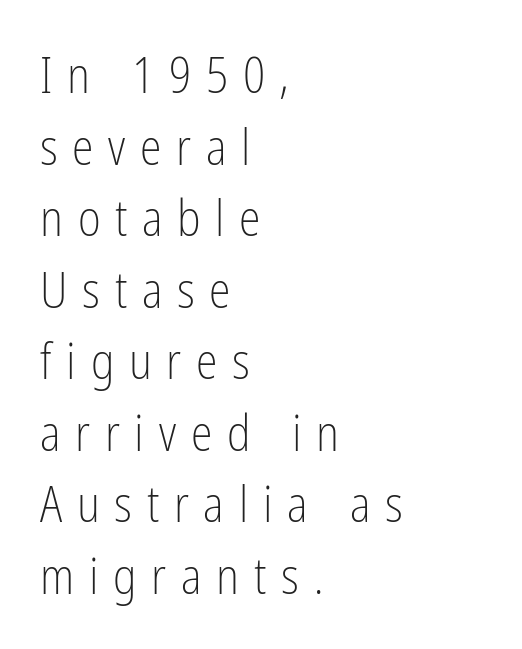
Here the glyphs are tracked loosely, breaking word shapes into spaced letters. Nothing heavy about these letters — not bold at all. The letters stand straight up with perfectly vertical stems. Regarding leading, the lines here are spaced in the standard way.
